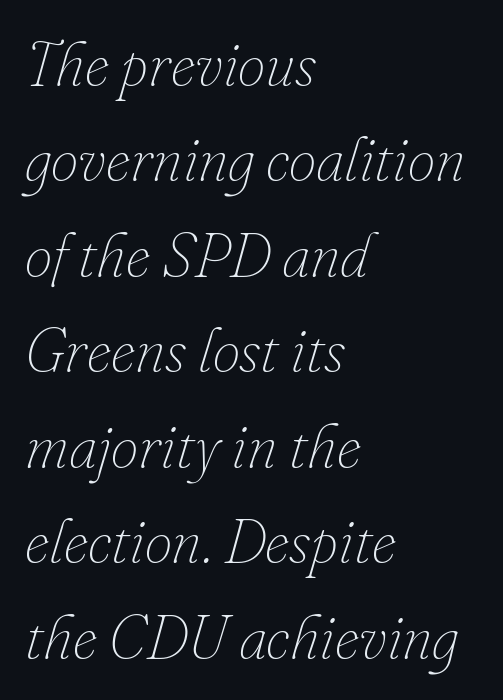
The area under the type is left untouched. Reading down the block, your eye returns to a fixed left position each line. Each letter keeps its own natural width here, so spacing adapts to shape. An italicized treatment has been applied to the whole sample.
